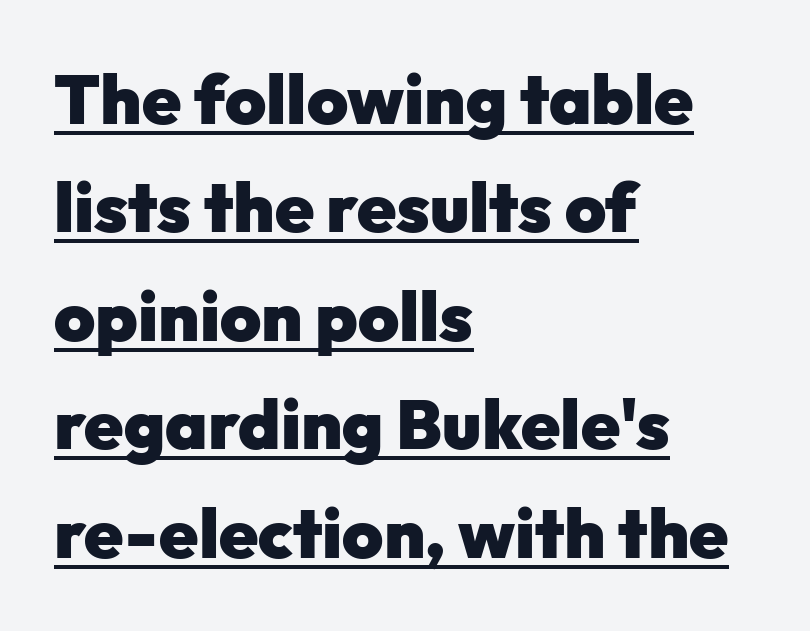
The image shows 70 px heavy sans-serif type, upright; set left-aligned, normal line spacing (1.55x), normal letter spacing, underlined; low stroke contrast and a medium x-height.
